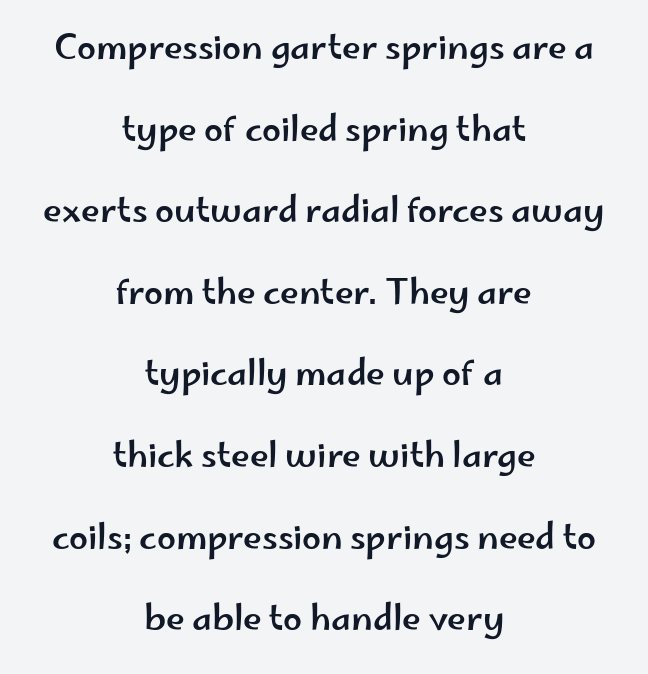
Alignment: centered. Does the lettering tilt? It doesn't — this is upright. Anything drawn beneath the words? Only blank space. Horizontal bands of white between lines are thick stripes. Nothing sits at the stroke ends, so this counts as sans-serif.
